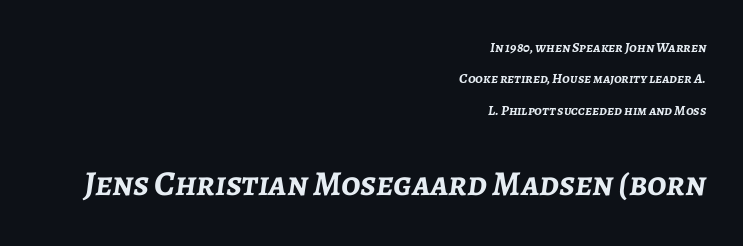
{"italic": "yes", "lean": "right", "slant_degrees": 7, "bold": "yes", "weight": "semibold", "width": "normal", "stroke_contrast": "low", "x_height": "medium", "monospaced": "no", "underline": "no", "align": "right", "line_spacing": "loose", "line_spacing_ratio": 2.25, "letter_spacing": "normal", "letter_spacing_em": 0.0, "larger_block": "second", "size_ratio": 2.5, "glyph_px": 35}
